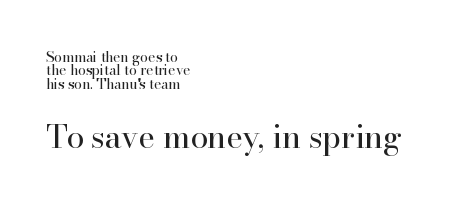
Unmarked baselines from the first word to the last. You get the small type first, then a jump to larger type. Yep, those are serifs on the letters. No chunkiness to these letters — they're not bold. Does the lettering tilt? It doesn't — this is upright. Note the varied advance widths — an 'i' is clearly narrower than an 'm'.
